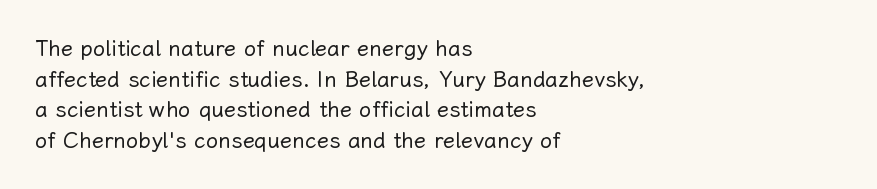
Q: Is the text bold? A: No.
Q: Is the text italic (slanted)? A: No, it is upright.
Q: Is the text underlined? A: No.
Q: How is the paragraph aligned? A: Left-aligned.
Q: Is the spacing between letters normal or unusually wide? A: Normal.
Q: Is the spacing between lines tight, normal or loose? A: Normal.
